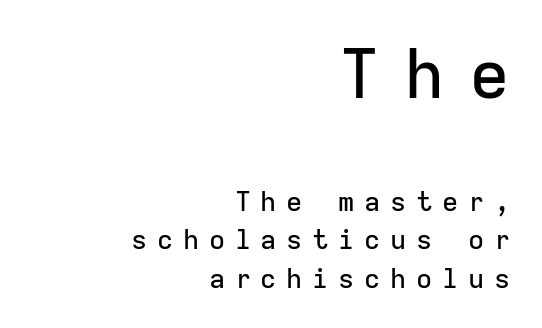
The image shows 68 px sans-serif type, upright, monospaced; set right-aligned, normal line spacing (1.43x), unusually wide letter spacing (+0.36 em), not underlined; the first (top) block is 2.52x larger; low stroke contrast and a medium x-height.
